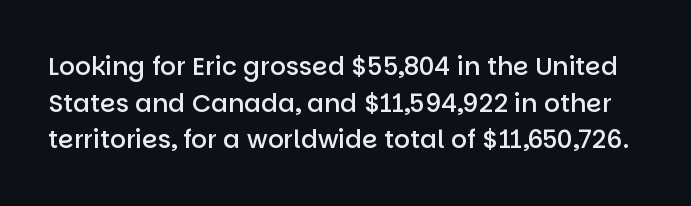
Q: Is the text bold? A: Semi-bold.
Q: Is the text italic (slanted)? A: No, it is upright.
Q: Is the text underlined? A: No.
Q: Is the spacing between letters normal or unusually wide? A: Normal.
Q: Is the spacing between lines tight, normal or loose? A: Normal.
